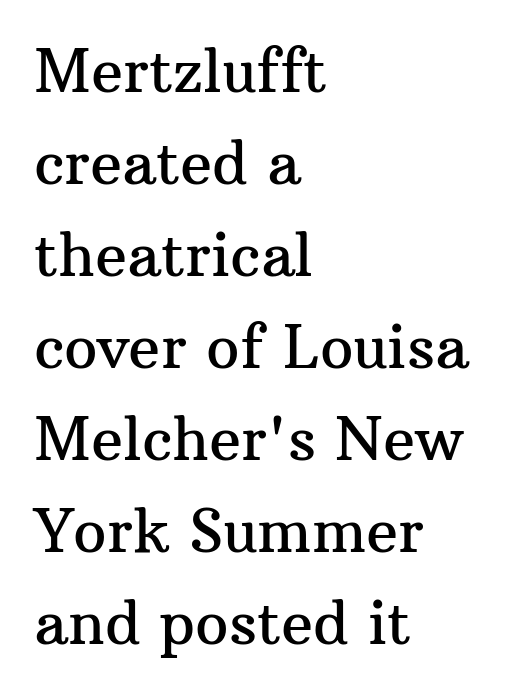
Short note: letters normally spaced. Unmarked baselines from the first word to the last. Whoever set this chose a conventional vertical rhythm. It's the straight-up-and-down kind of type. These lines are rendered in a variable-pitch font.
